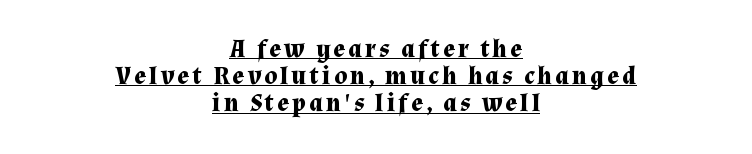
Does a line run under the words? Yes, clearly. In CSS terms this would be text-align: center. Tall strokes in this sample are plumb rather than angled. Set as a true bold cut, around the 700 mark. Leading: reduced.
